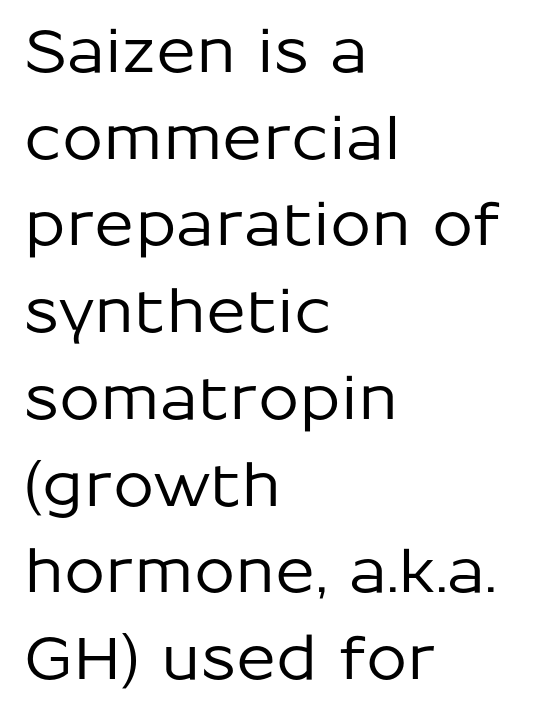
Q: Is the text italic (slanted)? A: No, it is upright.
Q: Is the typeface a serif or a sans-serif typeface? A: Sans-serif.
Q: Is the text underlined? A: No.
Q: How is the paragraph aligned? A: Left-aligned.
Q: Is the spacing between letters normal or unusually wide? A: Normal.
Q: Is the spacing between lines tight, normal or loose? A: Normal.
Q: Width (condensed, normal, or wide)? A: Normal.
Q: Stroke contrast? A: Low.
Q: x-height? A: Medium.
Q: Monospaced? A: No.
